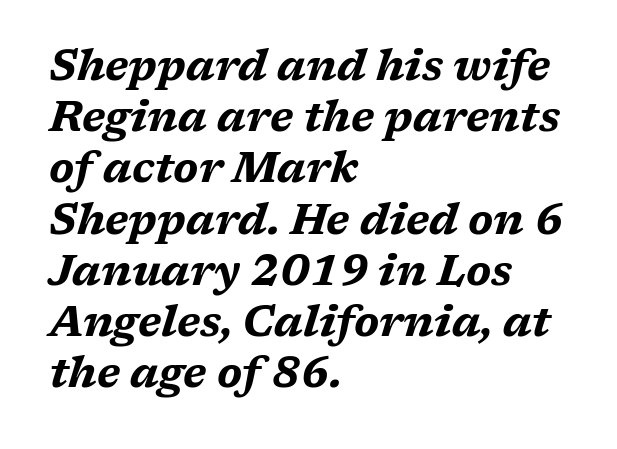
Q: Is the text bold? A: Yes.
Q: Is the text italic (slanted)? A: Yes, it leans right by about 17 degrees.
Q: Is the text underlined? A: No.
Q: How is the paragraph aligned? A: Left-aligned.
Q: Is the spacing between letters normal or unusually wide? A: Normal.
Q: Width (condensed, normal, or wide)? A: Wide.
Q: Stroke contrast? A: Medium.
Q: x-height? A: Medium.
Q: Monospaced? A: No.
